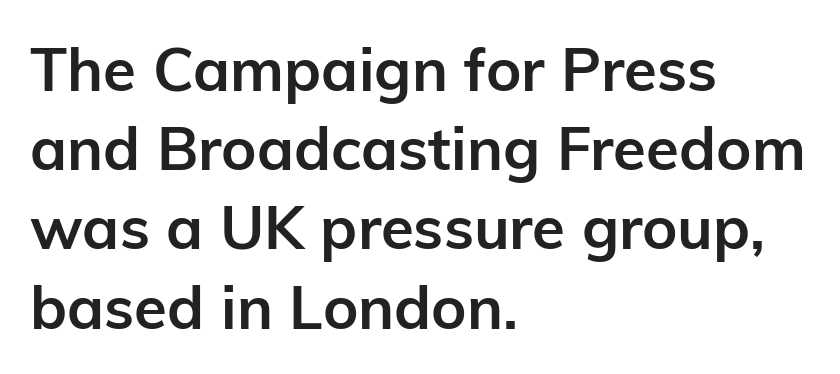
The image shows 60 px semibold sans-serif type, upright; set left-aligned, normal line spacing (1.32x), normal letter spacing, not underlined; low stroke contrast and a medium x-height.
